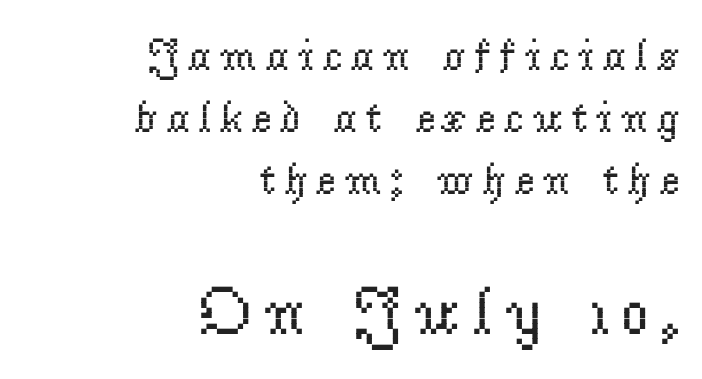
Italic? Not at all — the glyphs are vertical. Bigger letters appear in the bottom chunk; the top chunk is reduced. Observe the serifs anchoring each vertical stroke in this sample. This sample keeps an unexceptional amount of space between lines. Beneath every word, the page is bare.
